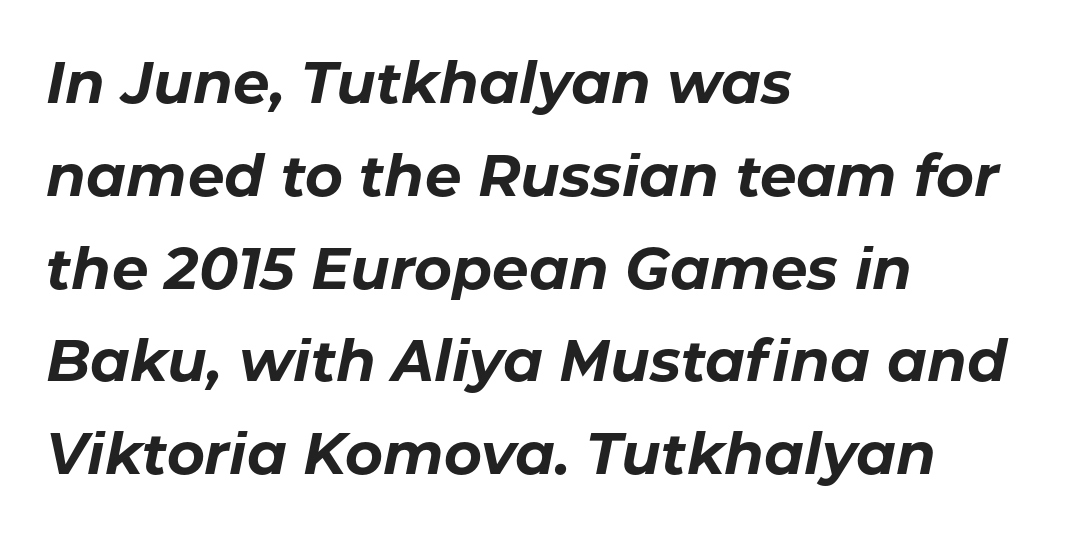
Q: Is the text bold? A: Yes.
Q: Is the text italic (slanted)? A: Yes, it leans right by about 11 degrees.
Q: Is the text underlined? A: No.
Q: How is the paragraph aligned? A: Left-aligned.
Q: Is the spacing between letters normal or unusually wide? A: Normal.
Q: Is the spacing between lines tight, normal or loose? A: Normal.
Q: Width (condensed, normal, or wide)? A: Normal.
Q: Stroke contrast? A: Low.
Q: x-height? A: Medium.
Q: Monospaced? A: No.
